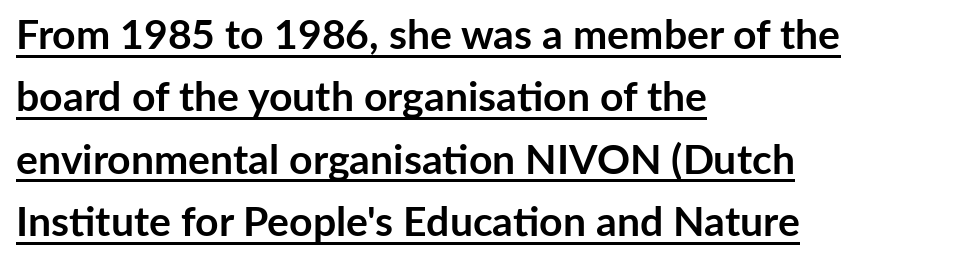
Q: Is the text bold? A: Yes.
Q: Is the text italic (slanted)? A: No, it is upright.
Q: Is the typeface a serif or a sans-serif typeface? A: Sans-serif.
Q: Is the text underlined? A: Yes.
Q: How is the paragraph aligned? A: Left-aligned.
Q: Is the spacing between letters normal or unusually wide? A: Normal.
Q: Is the spacing between lines tight, normal or loose? A: Normal.
Q: Width (condensed, normal, or wide)? A: Normal.
Q: Stroke contrast? A: Low.
Q: x-height? A: Medium.
Q: Monospaced? A: No.
